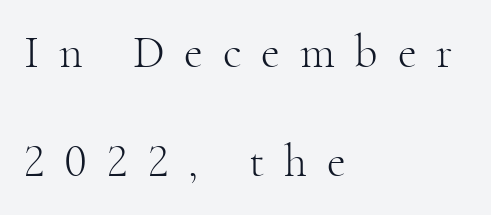
Do the characters align in a grid? No, the font is proportional. Bold? No — there's no thickening of the strokes. This is serif lettering, the kind often seen in printed books. The passage is arranged the way most books set body copy — flush left. Does extra space separate the letters? Yes, quite a lot of it. This is the regular roman posture of the typeface.
